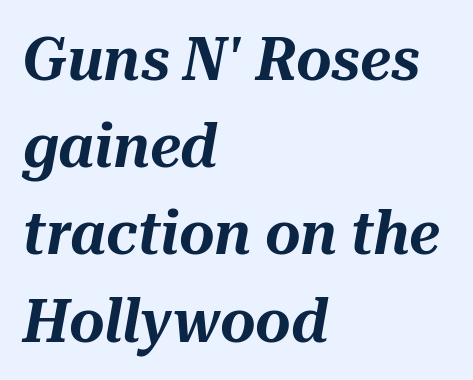
Inter-character spacing is left at the font's built-in metrics. The zone under the glyphs is completely vacant. The rendering uses natural spacing where letterforms have individual widths. The passage shown leans; its letterforms are oblique.
